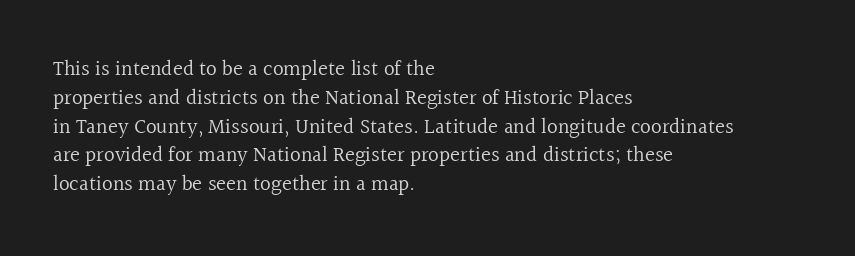
{"italic": "no", "bold": "no", "underline": "no", "align": "left", "line_spacing": "normal", "line_spacing_ratio": 1.37, "letter_spacing": "normal", "letter_spacing_em": 0.0, "glyph_px": 21}
